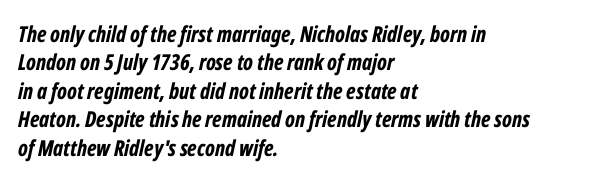
The zone under the glyphs is completely vacant. Does the copy run flush right? No — it runs flush left. This is oblique type, the kind used for emphasis or titles. The gaps between neighbouring characters are ordinary and unremarkable. On the weight axis this lands at bold, roughly 700. This sample keeps an unexceptional amount of space between lines.
